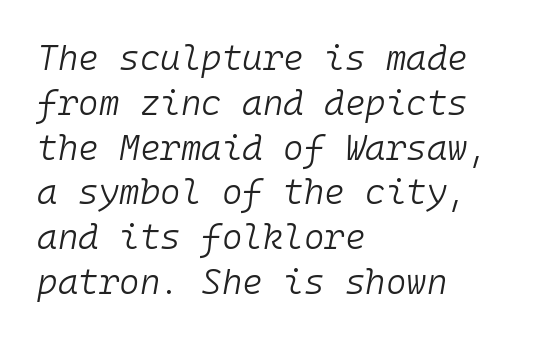
The letterforms sit at book weight or below. The setting favours the left margin, as ordinary paragraphs usually do. Each new line begins a customary step beneath the previous one. The baseline area is clear.
